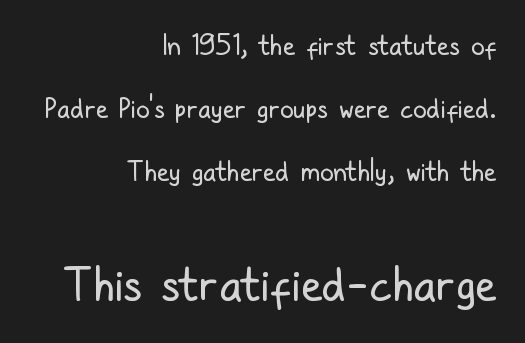
You can tell it's not italic because the verticals are truly vertical. Look at the bottom of the vertical strokes: they stop flat, with no serifs. The leading is generous, giving the passage an open texture. Counters stay open thanks to moderate or lighter strokes.
